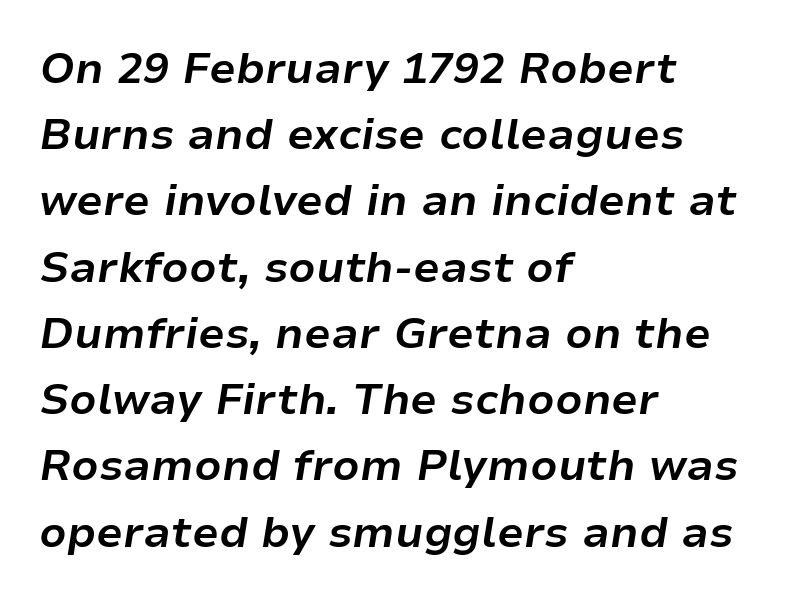
Q: Is the text bold? A: Yes.
Q: Is the text italic (slanted)? A: Yes, it leans right by about 9 degrees.
Q: Is the text underlined? A: No.
Q: How is the paragraph aligned? A: Left-aligned.
Q: Is the spacing between letters normal or unusually wide? A: Normal.
Q: Is the spacing between lines tight, normal or loose? A: Normal.
Q: Width (condensed, normal, or wide)? A: Normal.
Q: Stroke contrast? A: Low.
Q: x-height? A: Medium.
Q: Monospaced? A: No.
